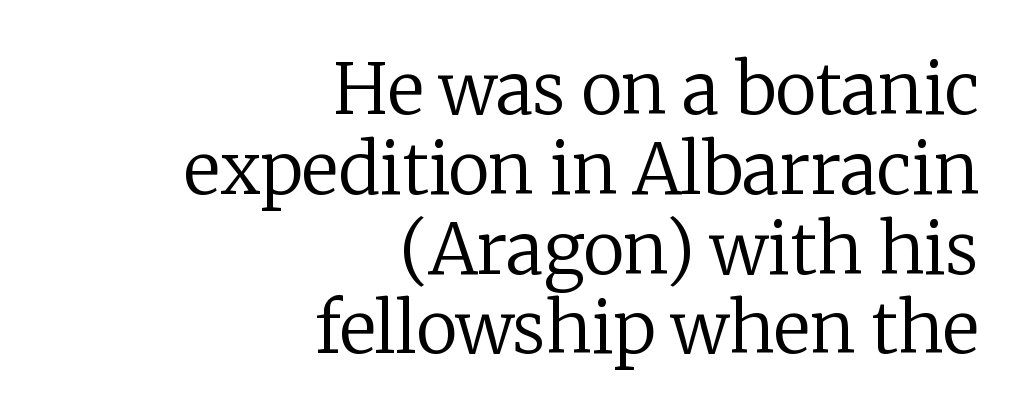
A typesetter would call this zero additional tracking. The passage shown is not bold in any degree. This rendering employs a face with finishing strokes, i.e., a serif. This sample has the flowing, uneven cadence of proportional lettering.
